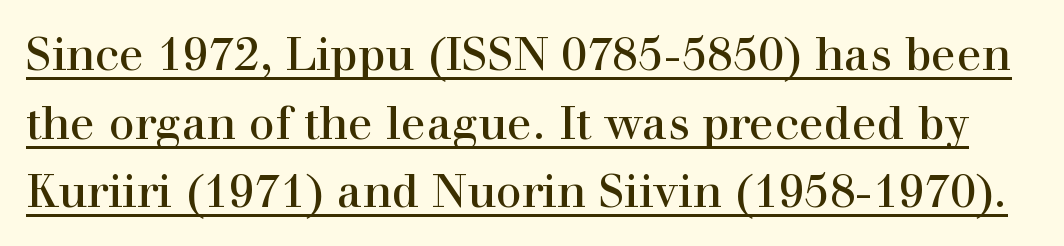
Q: Is the text bold? A: No.
Q: Is the text italic (slanted)? A: No, it is upright.
Q: Is the typeface a serif or a sans-serif typeface? A: Serif.
Q: Is the text underlined? A: Yes.
Q: Is the spacing between letters normal or unusually wide? A: Normal.
Q: Is the spacing between lines tight, normal or loose? A: Normal.
Q: Width (condensed, normal, or wide)? A: Normal.
Q: Stroke contrast? A: High.
Q: x-height? A: Medium.
Q: Monospaced? A: No.
